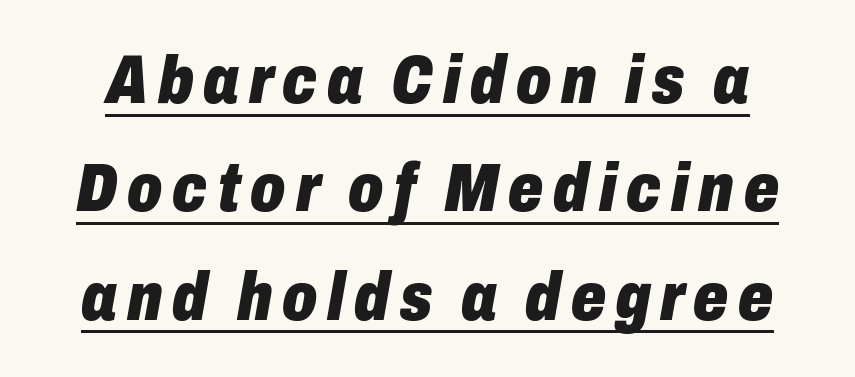
Q: Is the text bold? A: Yes.
Q: Is the text italic (slanted)? A: Yes, it leans right by about 10 degrees.
Q: Is the text underlined? A: Yes.
Q: Is the spacing between lines tight, normal or loose? A: Normal.
Q: Width (condensed, normal, or wide)? A: Condensed.
Q: Stroke contrast? A: Low.
Q: x-height? A: Medium.
Q: Monospaced? A: No.
